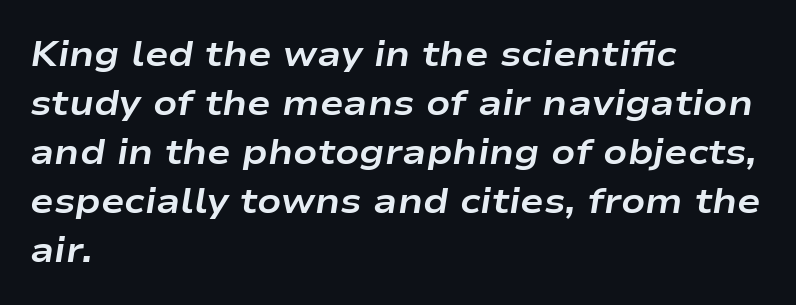
{"italic": "yes", "lean": "right", "slant_degrees": 9, "bold": "yes", "weight": "bold", "width": "wide", "stroke_contrast": "low", "x_height": "medium", "monospaced": "no", "underline": "no", "align": "left", "line_spacing": "normal", "line_spacing_ratio": 1.4, "letter_spacing": "normal", "letter_spacing_em": 0.0, "glyph_px": 35}
